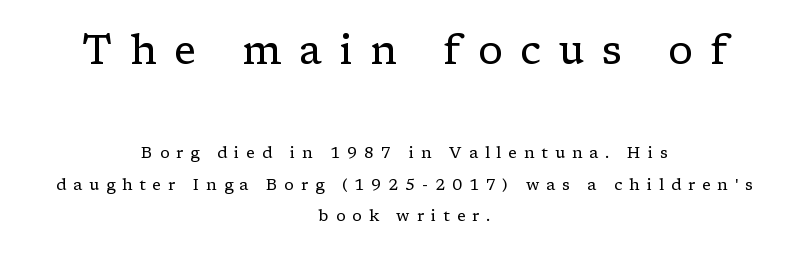
{"serif": "yes", "italic": "no", "bold": "no", "weight": "regular", "width": "normal", "stroke_contrast": "low", "x_height": "medium", "monospaced": "no", "underline": "no", "align": "center", "line_spacing": "loose", "line_spacing_ratio": 1.96, "letter_spacing": "wide", "letter_spacing_em": 0.43, "larger_block": "first", "size_ratio": 2.56, "glyph_px": 41}
